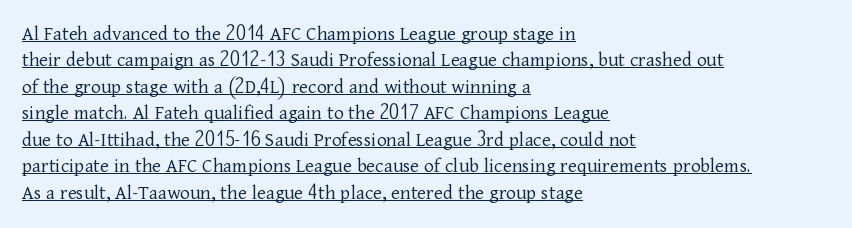
This sample is left-justified, so line endings fall wherever the words run out. How would I describe the line gaps? Plain and ordinary. A typesetter would call this zero additional tracking. Italic? Not at all — the glyphs are vertical. Heft: none added — not bold. Honestly, the underline is the first thing you notice here.
